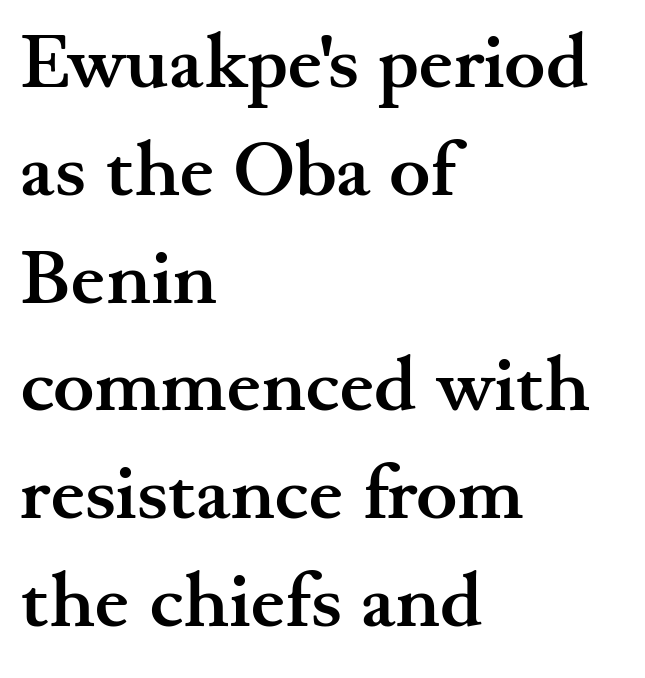
The image shows 77 px semibold, wide serif type, upright; set left-aligned, normal line spacing (1.4x), normal letter spacing, not underlined; medium stroke contrast and a small x-height.
